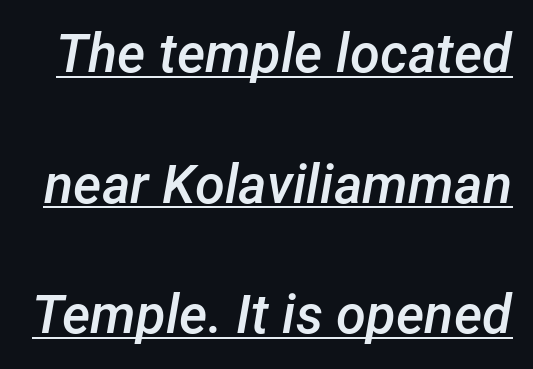
Q: Is the text bold? A: Semi-bold.
Q: Is the text italic (slanted)? A: Yes, it leans right by about 12 degrees.
Q: Is the text underlined? A: Yes.
Q: Is the spacing between letters normal or unusually wide? A: Normal.
Q: Is the spacing between lines tight, normal or loose? A: Loose.
Q: Width (condensed, normal, or wide)? A: Normal.
Q: Stroke contrast? A: Low.
Q: x-height? A: Medium.
Q: Monospaced? A: No.
